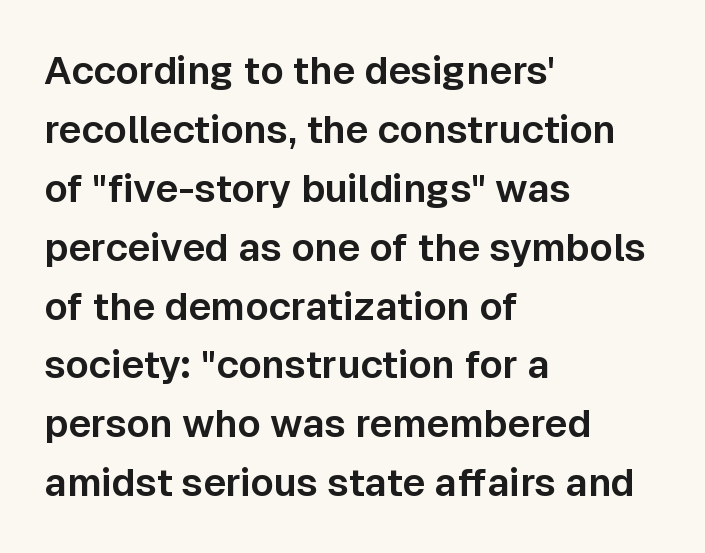
Glyph-to-glyph distance matches everyday printed text. The ragged edge is on the right, which tells us the setting is flush left. If you drew a line through each stem, it would be perfectly vertical. Serif or sans? Sans — the stroke terminals are bare. Here the designer chose a conventional face with non-uniform glyph widths.
